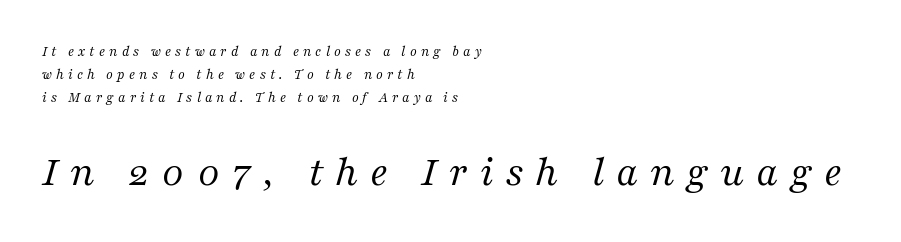
This is not heavy type; no bold has been used. One-word summary of the alignment: left. Characters are canted at an angle relative to the baseline's perpendicular. There is plenty of visible air inserted between adjacent glyphs. Regarding leading, the lines here are spaced in the standard way.
